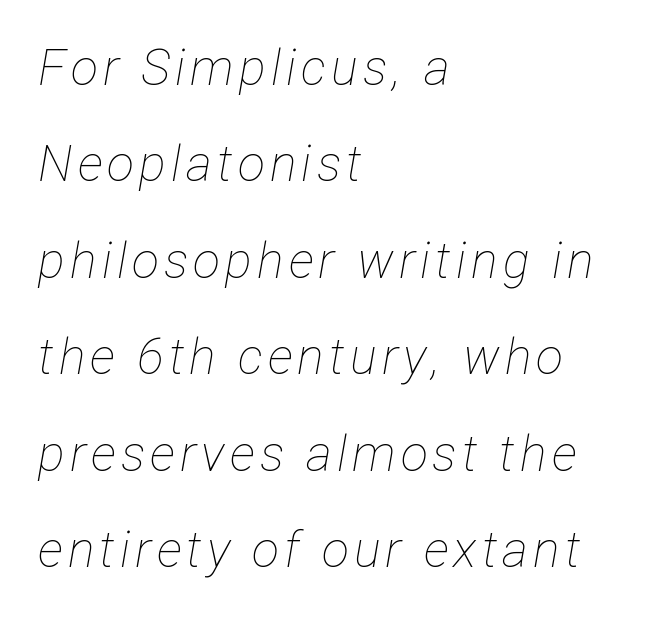
{"italic": "yes", "lean": "right", "slant_degrees": 12, "bold": "no", "weight": "thin", "width": "condensed", "stroke_contrast": "low", "x_height": "medium", "monospaced": "no", "underline": "no", "align": "left", "line_spacing": "loose", "line_spacing_ratio": 1.93, "glyph_px": 50}
